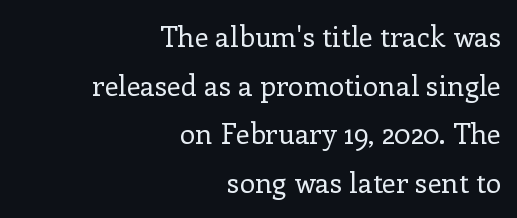
The image shows 28 px regular-weight serif type, upright; set right-aligned, line spacing 1.74x, normal letter spacing, not underlined; low stroke contrast and a medium x-height.
